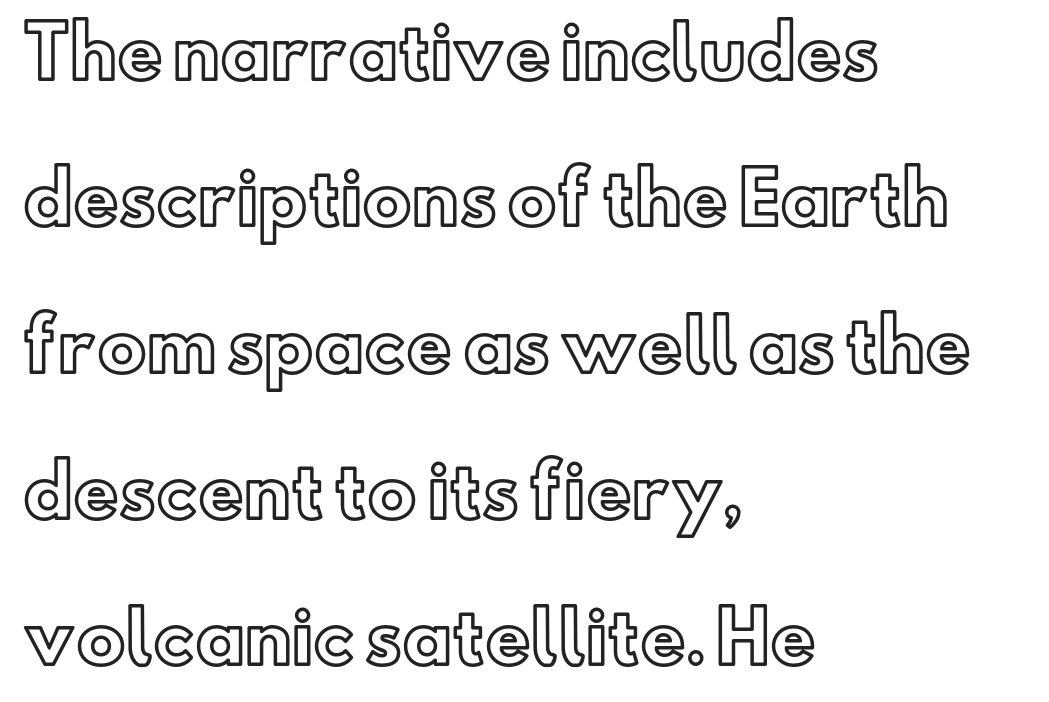
The image shows 70 px text type, upright; set left-aligned, loose line spacing (2.09x), normal letter spacing, not underlined; a small x-height.
